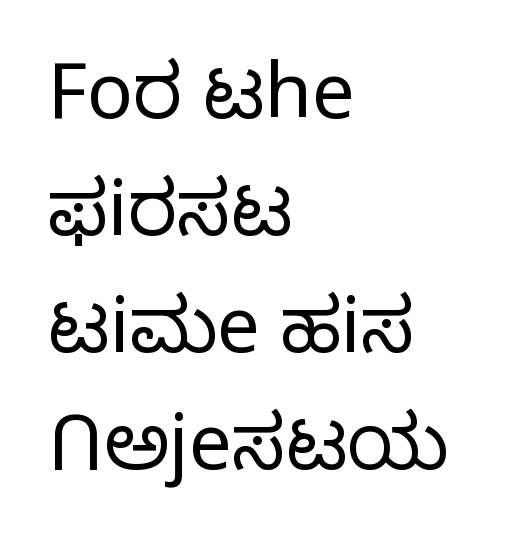
Q: Is the text bold? A: No.
Q: Is the text italic (slanted)? A: No, it is upright.
Q: Is the typeface a serif or a sans-serif typeface? A: Sans-serif.
Q: Is the text underlined? A: No.
Q: How is the paragraph aligned? A: Left-aligned.
Q: Is the spacing between letters normal or unusually wide? A: Normal.
Q: Is the spacing between lines tight, normal or loose? A: Normal.
Q: Width (condensed, normal, or wide)? A: Normal.
Q: Stroke contrast? A: Low.
Q: x-height? A: Medium.
Q: Monospaced? A: No.
